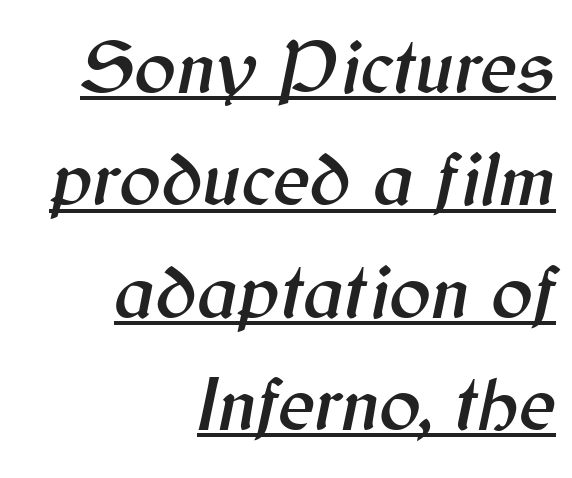
The image shows 78 px text type, italic (leaning right); set right-aligned, normal line spacing (1.44x), normal letter spacing, underlined; medium stroke contrast and a medium x-height.
